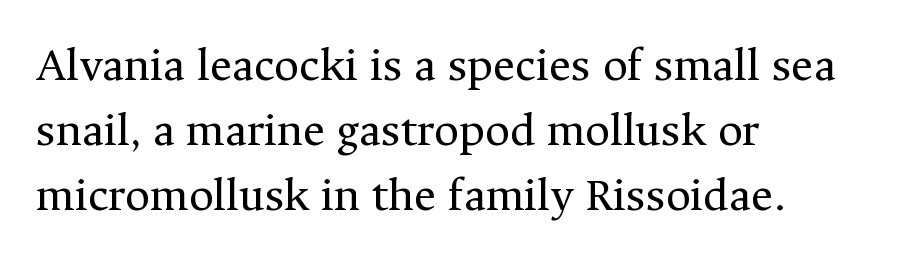
{"serif": "yes", "italic": "no", "bold": "no", "weight": "regular", "width": "normal", "stroke_contrast": "medium", "x_height": "medium", "monospaced": "no", "underline": "no", "align": "left", "line_spacing": "normal", "line_spacing_ratio": 1.35, "letter_spacing": "normal", "letter_spacing_em": 0.0, "glyph_px": 48}
